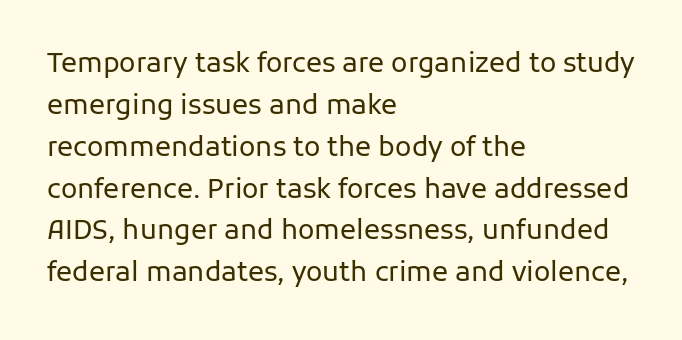
{"italic": "no", "bold": "no", "underline": "no", "align": "left", "line_spacing": "normal", "line_spacing_ratio": 1.55, "letter_spacing": "normal", "letter_spacing_em": 0.0, "glyph_px": 27}
